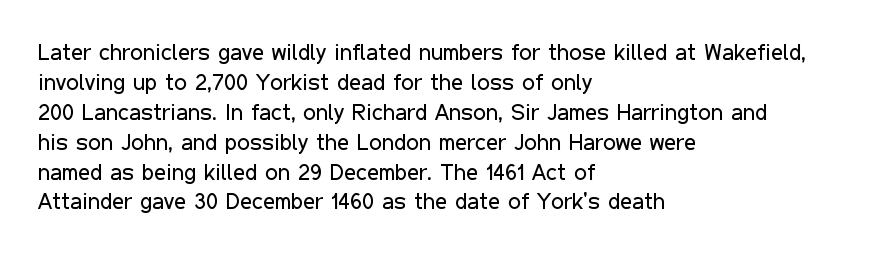
{"italic": "no", "bold": "no", "underline": "no", "align": "left", "line_spacing": "normal", "line_spacing_ratio": 1.3, "letter_spacing": "normal", "letter_spacing_em": 0.0, "glyph_px": 23}
